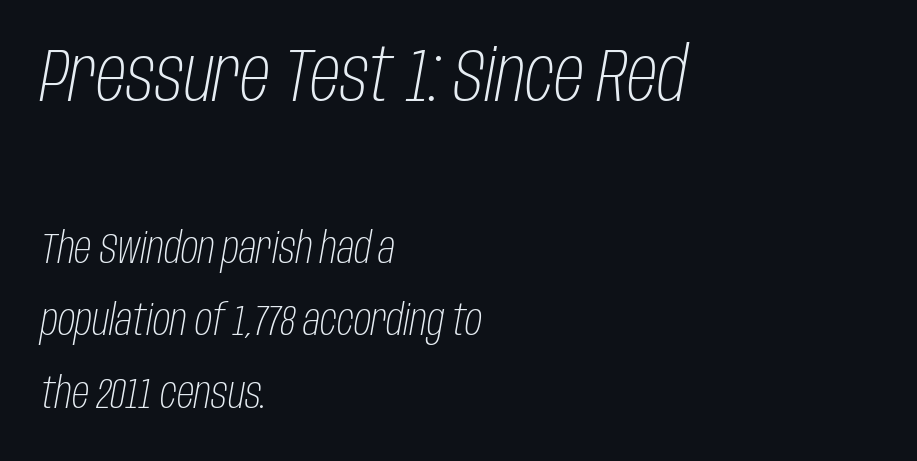
{"italic": "yes", "lean": "right", "slant_degrees": 10, "bold": "no", "weight": "light", "width": "condensed", "stroke_contrast": "low", "x_height": "large", "monospaced": "no", "underline": "no", "align": "left", "line_spacing": "normal", "line_spacing_ratio": 1.69, "letter_spacing": "normal", "letter_spacing_em": 0.0, "larger_block": "first", "size_ratio": 1.74, "glyph_px": 75}
